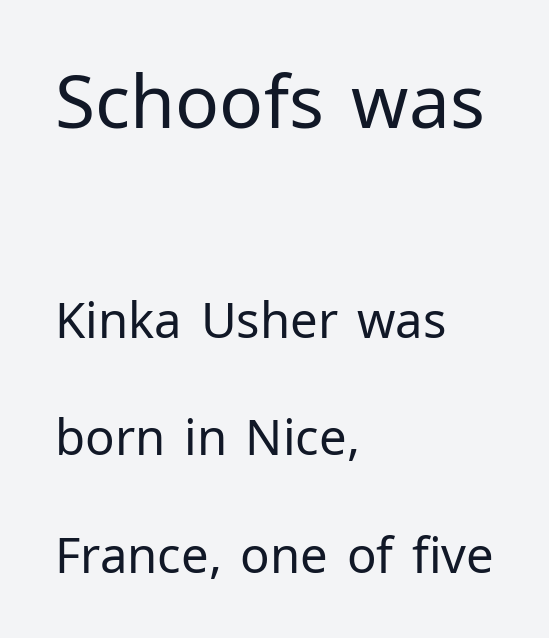
{"serif": "no", "italic": "no", "bold": "no", "weight": "regular", "width": "normal", "stroke_contrast": "low", "x_height": "medium", "monospaced": "no", "underline": "no", "align": "left", "line_spacing": "loose", "line_spacing_ratio": 2.4, "letter_spacing": "normal", "letter_spacing_em": 0.0, "larger_block": "first", "size_ratio": 1.49, "glyph_px": 73}
